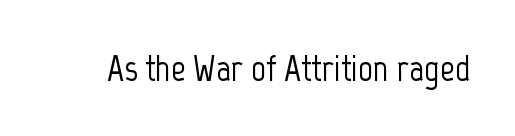
Q: Is the text italic (slanted)? A: No, it is upright.
Q: Is the typeface a serif or a sans-serif typeface? A: Sans-serif.
Q: Is the text underlined? A: No.
Q: Is the spacing between letters normal or unusually wide? A: Normal.
Q: Width (condensed, normal, or wide)? A: Condensed.
Q: Stroke contrast? A: Low.
Q: x-height? A: Medium.
Q: Monospaced? A: No.
